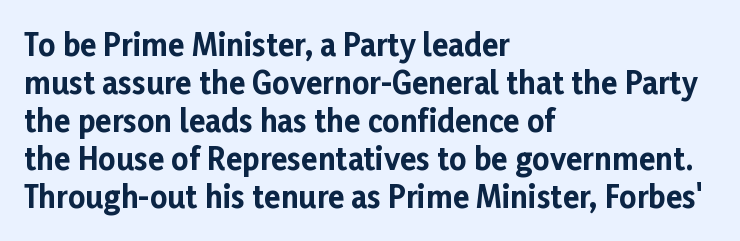
Q: Is the text bold? A: Yes.
Q: Is the text italic (slanted)? A: No, it is upright.
Q: Is the typeface a serif or a sans-serif typeface? A: Sans-serif.
Q: Is the text underlined? A: No.
Q: How is the paragraph aligned? A: Left-aligned.
Q: Is the spacing between letters normal or unusually wide? A: Normal.
Q: Is the spacing between lines tight, normal or loose? A: Normal.
Q: Width (condensed, normal, or wide)? A: Normal.
Q: Stroke contrast? A: Low.
Q: x-height? A: Medium.
Q: Monospaced? A: No.
